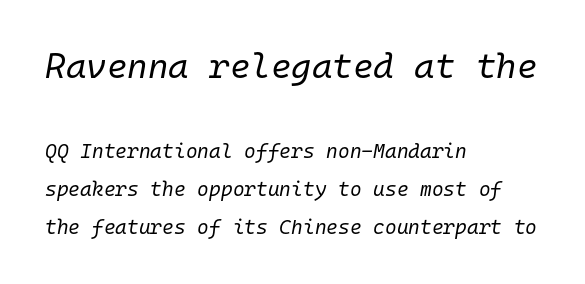
The font sits on the lighter half of the weight spectrum, regular included. Type without underlining. Is this a fixed-width face? Yes — each glyph sits in an identical cell. The first block has been scaled up relative to the second.
